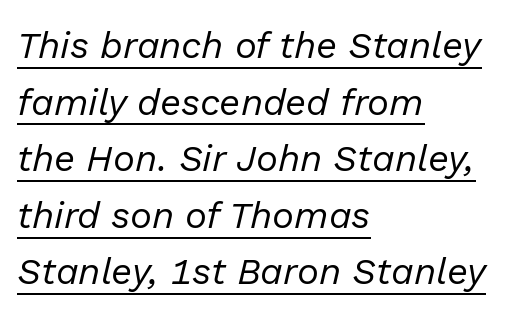
The image shows 37 px regular-weight type, italic (leaning right); set left-aligned, normal line spacing (1.53x), normal letter spacing, underlined; low stroke contrast and a medium x-height.
